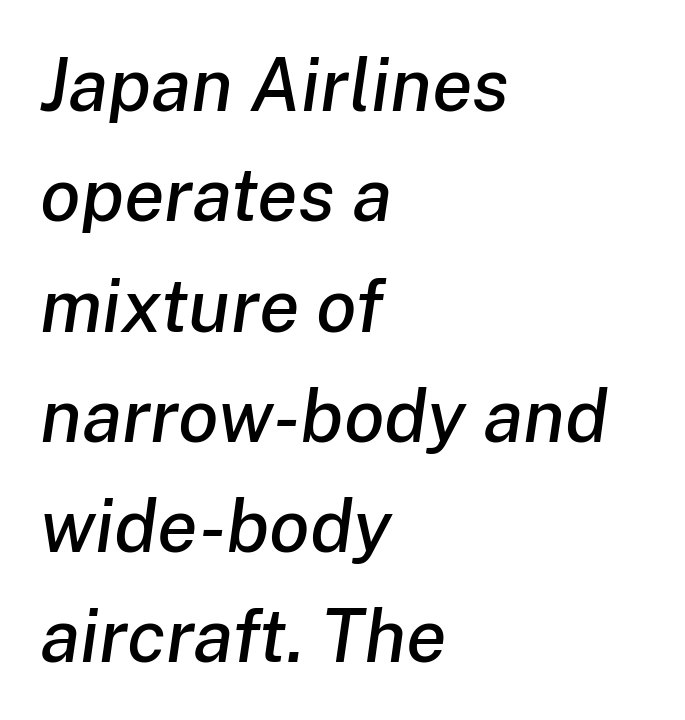
The image shows 74 px text type, italic (leaning right); set left-aligned, normal line spacing (1.49x), normal letter spacing, not underlined; low stroke contrast and a medium x-height.
